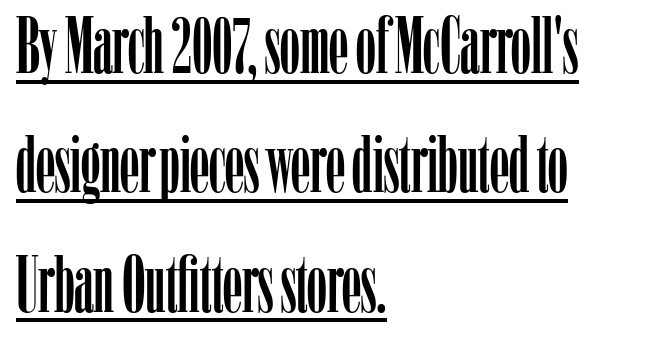
Proportional: the letters do not fall into vertical columns. The font family rendered here belongs to the serif group. This sample keeps an unexceptional amount of space between lines. Glance below the letters and you will spot a drawn line. A typesetter would mark this as roman, not italic. There is no visible air inserted between adjacent glyphs.
